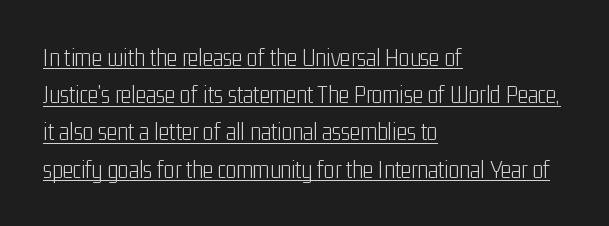
{"italic": "no", "bold": "no", "underline": "yes", "align": "left", "line_spacing": "normal", "line_spacing_ratio": 1.49, "letter_spacing": "normal", "letter_spacing_em": 0.0, "glyph_px": 25}
